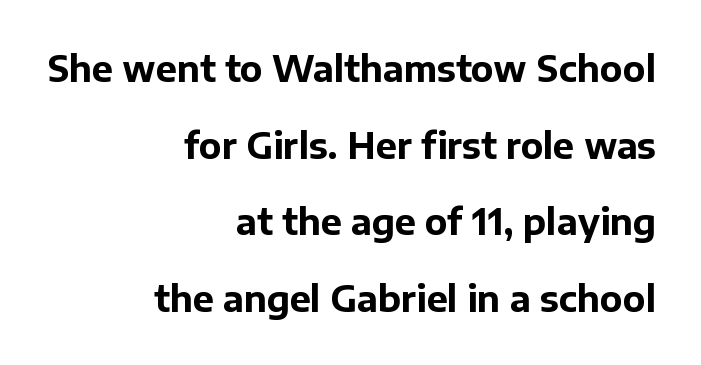
The image shows 35 px bold sans-serif type, upright; set right-aligned, loose line spacing (2.19x), normal letter spacing, not underlined; low stroke contrast and a medium x-height.
